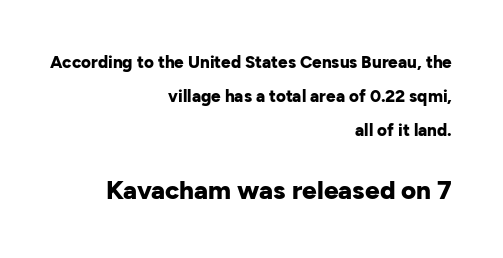
{"italic": "no", "bold": "yes", "underline": "no", "align": "right", "line_spacing": "loose", "line_spacing_ratio": 2.01, "letter_spacing": "normal", "letter_spacing_em": 0.0, "larger_block": "second", "size_ratio": 1.53, "glyph_px": 26}
